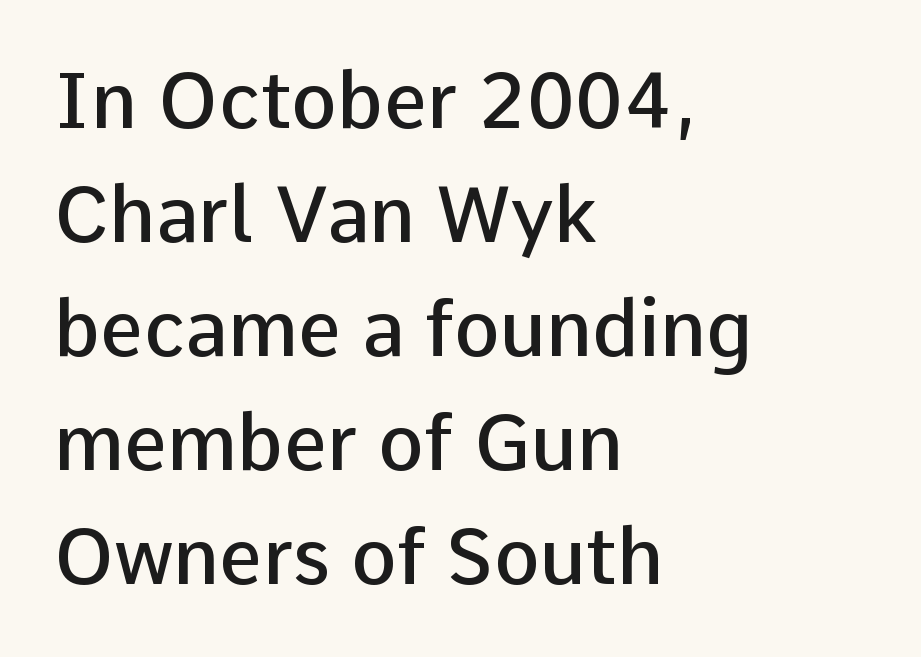
{"serif": "no", "italic": "no", "bold": "semi", "weight": "semibold", "width": "normal", "stroke_contrast": "low", "x_height": "medium", "monospaced": "no", "underline": "no", "align": "left", "line_spacing": "normal", "line_spacing_ratio": 1.48, "letter_spacing": "normal", "letter_spacing_em": 0.0, "glyph_px": 77}
